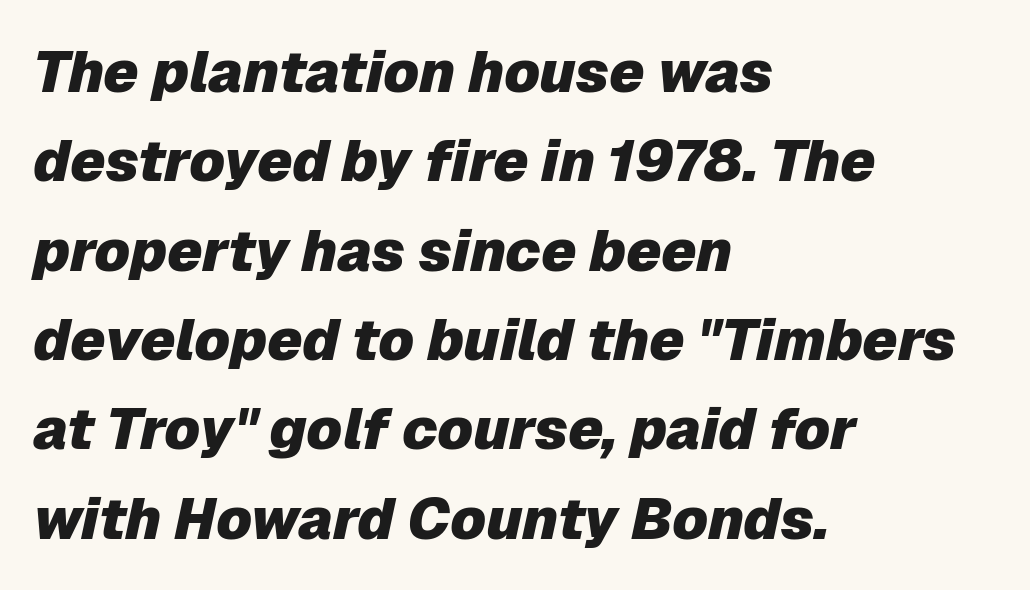
{"italic": "yes", "lean": "right", "slant_degrees": 12, "bold": "yes", "weight": "heavy", "width": "normal", "stroke_contrast": "low", "x_height": "medium", "monospaced": "no", "underline": "no", "align": "left", "line_spacing": "normal", "line_spacing_ratio": 1.54, "letter_spacing": "normal", "letter_spacing_em": 0.0, "glyph_px": 58}
